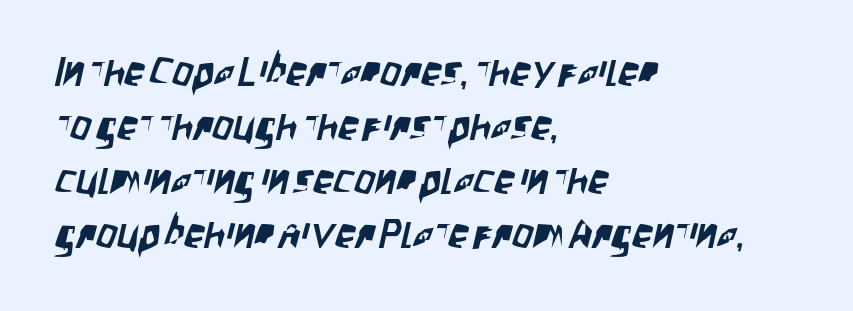
The image shows 41 px condensed sans-serif type; set left-aligned, normal line spacing (1.32x), normal letter spacing, not underlined; low stroke contrast and a large x-height.
